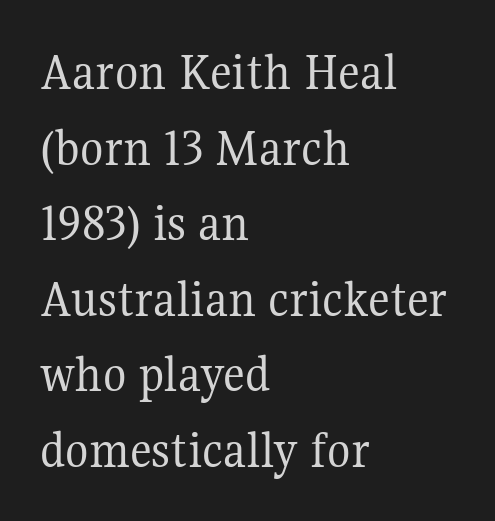
The image shows 54 px regular-weight serif type, upright; set left-aligned, normal line spacing (1.4x), normal letter spacing, not underlined; medium stroke contrast and a medium x-height.
